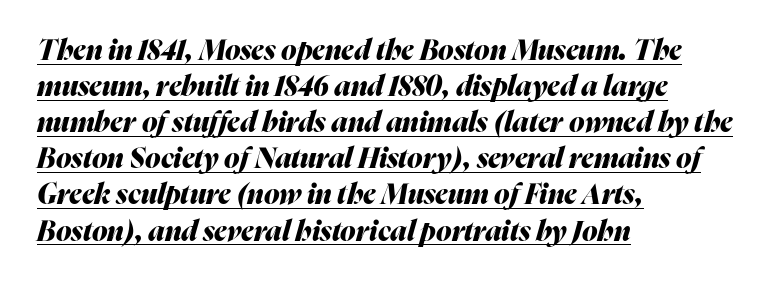
The image shows 28 px heavy type, italic (leaning right); set left-aligned, normal line spacing (1.29x), normal letter spacing, underlined; medium stroke contrast and a medium x-height.
